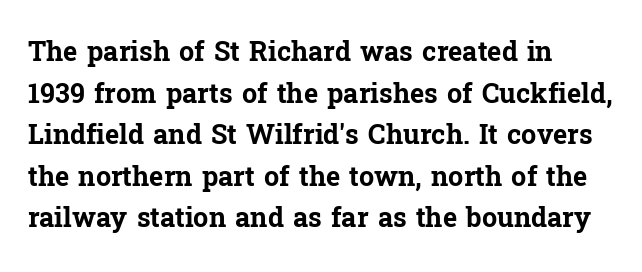
{"italic": "no", "bold": "yes", "underline": "no", "align": "left", "line_spacing": "normal", "line_spacing_ratio": 1.54, "letter_spacing": "normal", "letter_spacing_em": 0.0, "glyph_px": 27}
